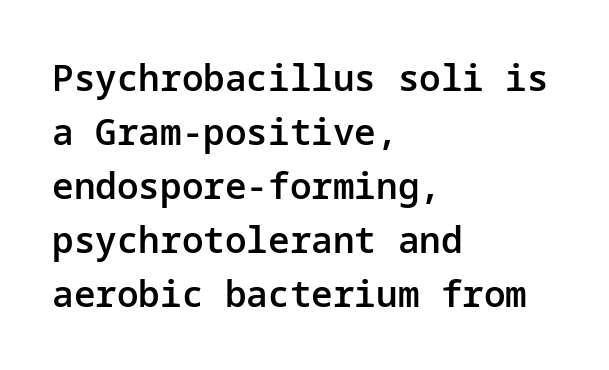
{"serif": "no", "italic": "no", "bold": "semi", "weight": "semibold", "width": "normal", "stroke_contrast": "low", "x_height": "medium", "underline": "no", "align": "left", "line_spacing": "normal", "line_spacing_ratio": 1.5, "letter_spacing": "normal", "letter_spacing_em": 0.0, "glyph_px": 36}
